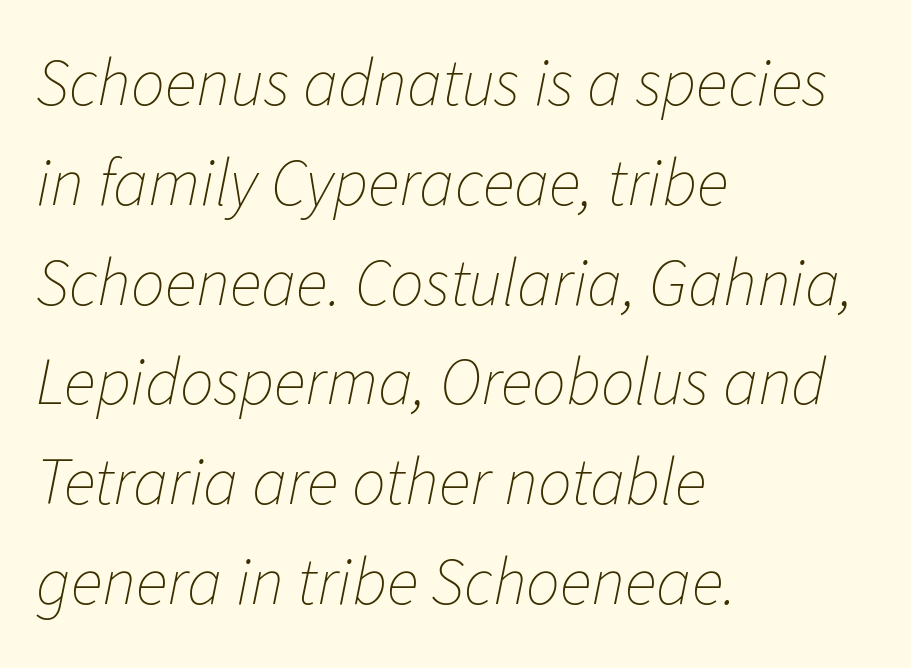
Q: Is the text bold? A: No.
Q: Is the text italic (slanted)? A: Yes, it leans right by about 11 degrees.
Q: Is the text underlined? A: No.
Q: How is the paragraph aligned? A: Left-aligned.
Q: Is the spacing between letters normal or unusually wide? A: Normal.
Q: Is the spacing between lines tight, normal or loose? A: Normal.
Q: Width (condensed, normal, or wide)? A: Normal.
Q: Stroke contrast? A: Low.
Q: x-height? A: Medium.
Q: Monospaced? A: No.
